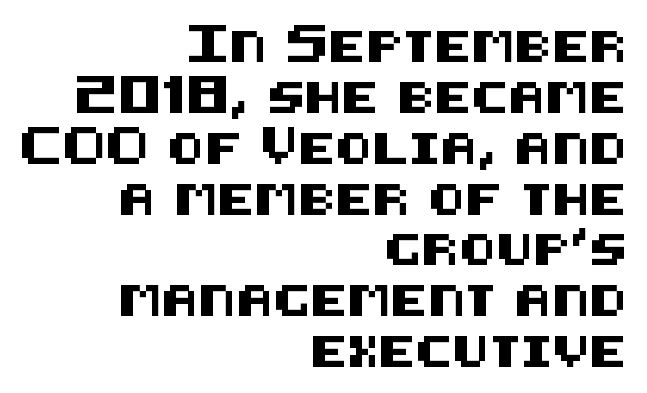
Q: Is the text italic (slanted)? A: No, it is upright.
Q: Is the typeface a serif or a sans-serif typeface? A: Sans-serif.
Q: Is the text underlined? A: No.
Q: How is the paragraph aligned? A: Right-aligned.
Q: Is the spacing between letters normal or unusually wide? A: Normal.
Q: Is the spacing between lines tight, normal or loose? A: Normal.
Q: Width (condensed, normal, or wide)? A: Normal.
Q: Stroke contrast? A: Medium.
Q: x-height? A: Large.
